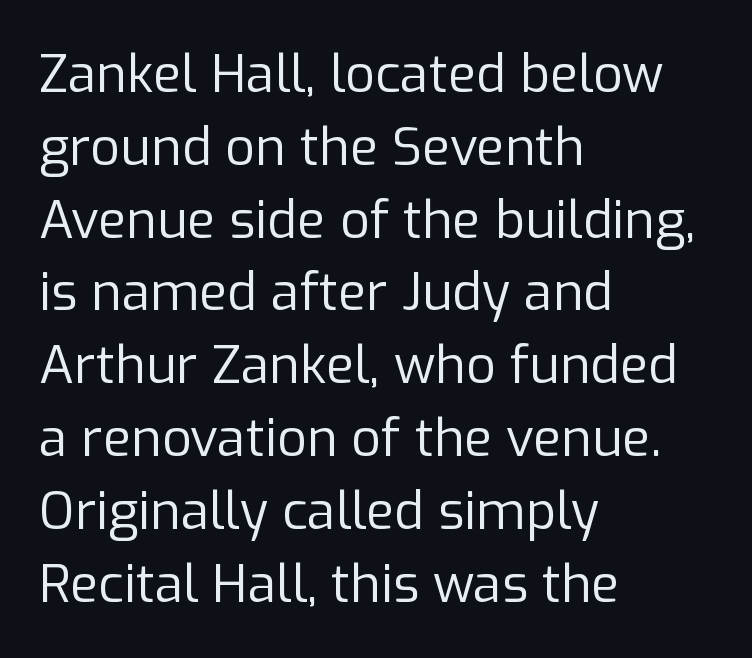
{"serif": "no", "italic": "no", "bold": "no", "weight": "regular", "width": "normal", "stroke_contrast": "low", "x_height": "medium", "monospaced": "no", "underline": "no", "align": "left", "line_spacing": "normal", "line_spacing_ratio": 1.4, "letter_spacing": "normal", "letter_spacing_em": 0.0, "glyph_px": 52}
